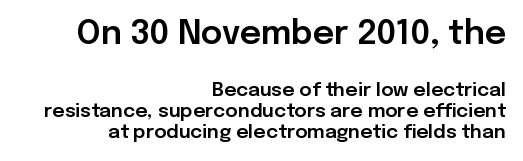
{"serif": "no", "italic": "no", "width": "normal", "stroke_contrast": "low", "x_height": "medium", "monospaced": "no", "underline": "no", "align": "right", "line_spacing": "tight", "line_spacing_ratio": 1.11, "letter_spacing": "normal", "letter_spacing_em": 0.0, "larger_block": "first", "size_ratio": 1.74, "glyph_px": 33}
